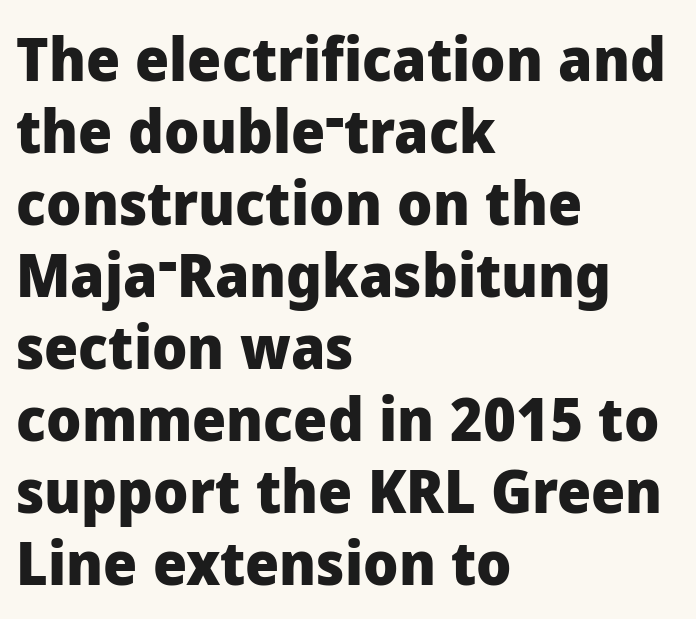
{"serif": "no", "italic": "no", "bold": "yes", "weight": "heavy", "width": "normal", "stroke_contrast": "low", "x_height": "medium", "monospaced": "no", "underline": "no", "align": "left", "line_spacing_ratio": 1.2, "letter_spacing": "normal", "letter_spacing_em": 0.0, "glyph_px": 60}
